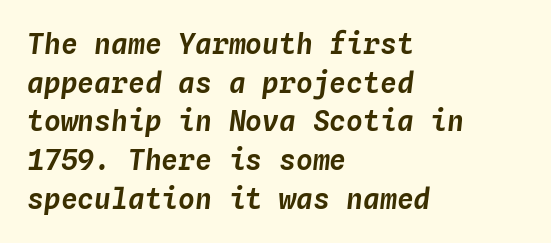
Nobody touched the tracking dial on this one. The face used here is monospaced, like something from a code editor. Horizontal alignment here is leftward, the default for most running prose. Rows of type keep a routine distance in the vertical direction. The glyphs look as if they've been sheared to an angle.
